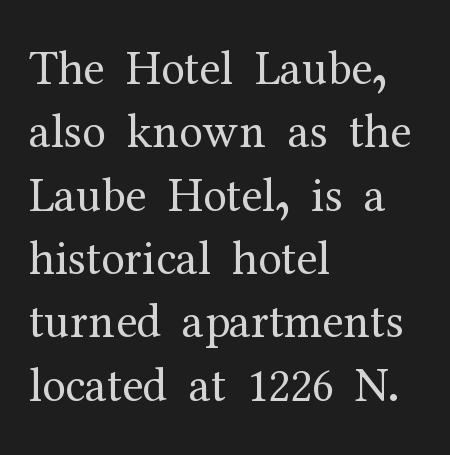
{"serif": "yes", "italic": "no", "bold": "no", "weight": "regular", "width": "normal", "stroke_contrast": "medium", "x_height": "medium", "monospaced": "no", "underline": "no", "align": "left", "line_spacing": "normal", "line_spacing_ratio": 1.32, "letter_spacing": "normal", "letter_spacing_em": 0.0, "glyph_px": 48}
